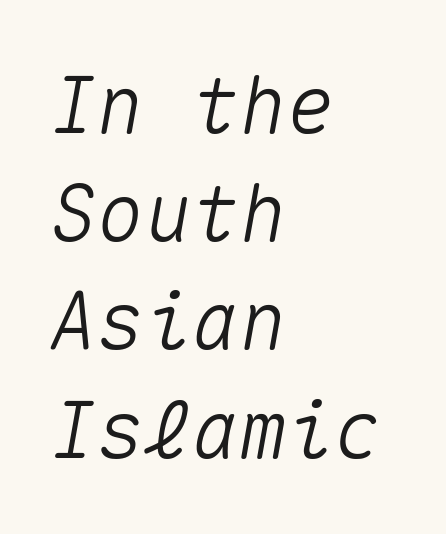
{"italic": "yes", "lean": "right", "slant_degrees": 10, "width": "normal", "stroke_contrast": "medium", "x_height": "medium", "monospaced": "yes", "underline": "no", "align": "left", "line_spacing": "normal", "line_spacing_ratio": 1.37, "letter_spacing": "normal", "letter_spacing_em": 0.0, "glyph_px": 79}
